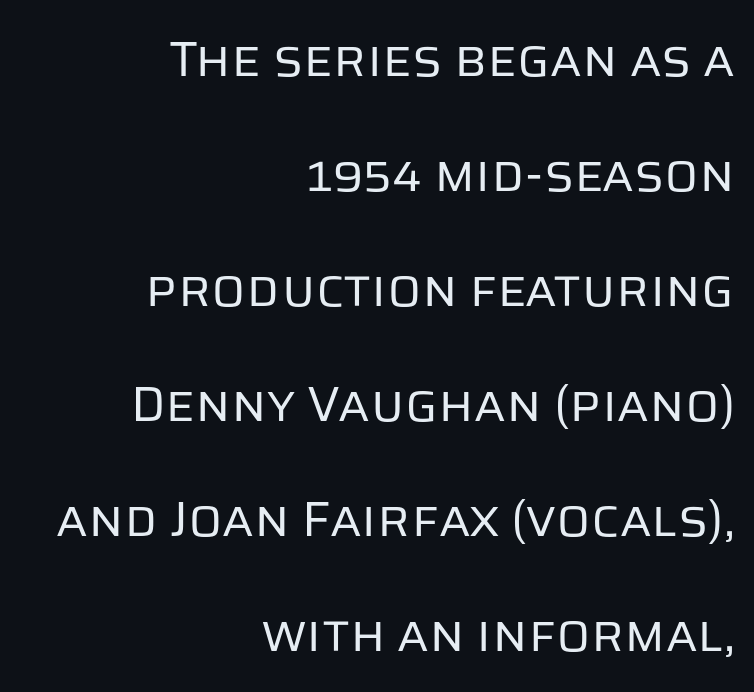
{"serif": "no", "italic": "no", "bold": "no", "weight": "regular", "width": "normal", "stroke_contrast": "low", "x_height": "large", "monospaced": "no", "underline": "no", "align": "right", "line_spacing": "loose", "line_spacing_ratio": 2.3, "letter_spacing": "normal", "letter_spacing_em": 0.0, "glyph_px": 50}
